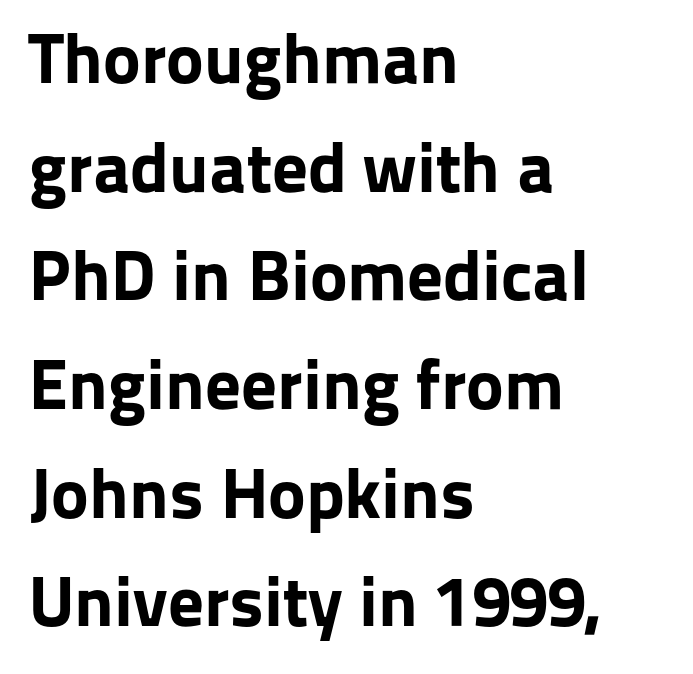
The face used here is a sans, in the tradition of grotesques and geometrics. The glyphs have the mass of a bold cut. Beneath every word, the page is bare. The rendering uses natural spacing where letterforms have individual widths. The rendering uses a moderate line-height, typical for paragraphs. The lines are quadded left.
